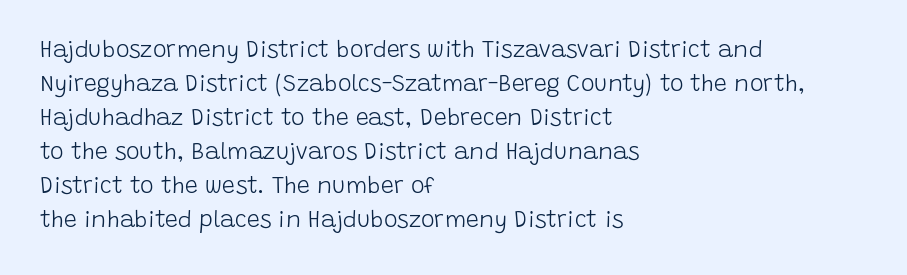
The image shows 23 px text type, upright; set left-aligned, normal line spacing (1.48x), normal letter spacing, not underlined.
